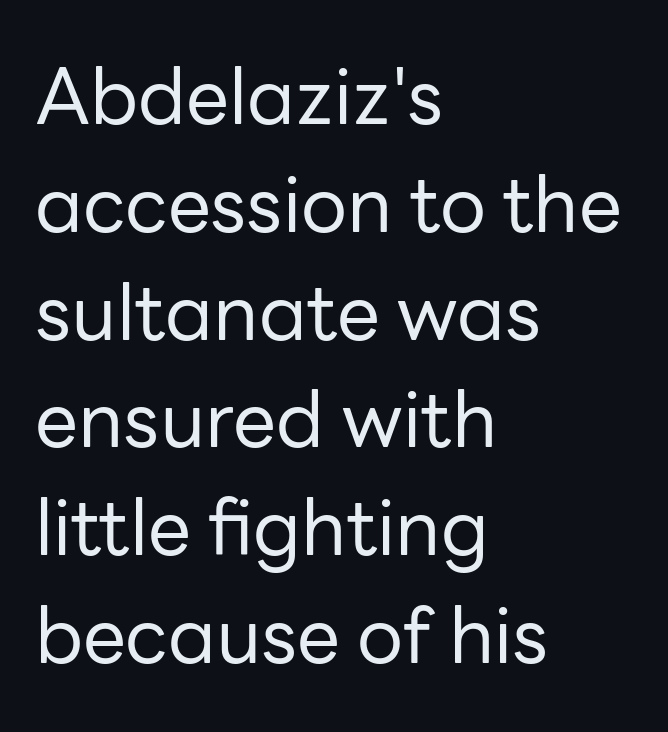
The image shows 77 px regular-weight sans-serif type, upright; set left-aligned, normal line spacing (1.4x), normal letter spacing, not underlined; low stroke contrast and a medium x-height.
